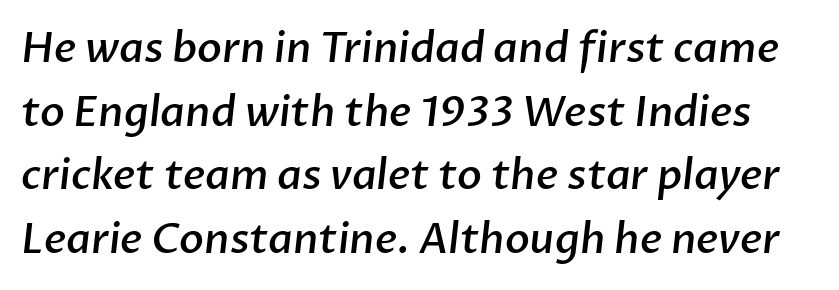
{"serif": "no", "bold": "semi", "weight": "semibold", "width": "normal", "stroke_contrast": "low", "x_height": "medium", "monospaced": "no", "underline": "no", "line_spacing": "normal", "line_spacing_ratio": 1.55, "letter_spacing": "normal", "letter_spacing_em": 0.0, "glyph_px": 41}
